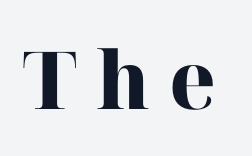
{"serif": "yes", "italic": "no", "bold": "yes", "weight": "heavy", "width": "normal", "stroke_contrast": "high", "x_height": "medium", "monospaced": "no", "underline": "no", "letter_spacing": "wide", "letter_spacing_em": 0.24, "glyph_px": 80}
